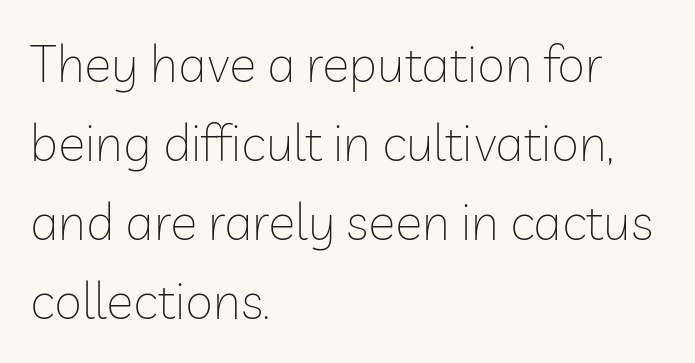
{"serif": "no", "italic": "no", "bold": "no", "weight": "thin", "width": "normal", "stroke_contrast": "low", "x_height": "medium", "monospaced": "no", "underline": "no", "align": "left", "line_spacing": "normal", "line_spacing_ratio": 1.55, "letter_spacing": "normal", "letter_spacing_em": 0.0, "glyph_px": 51}
